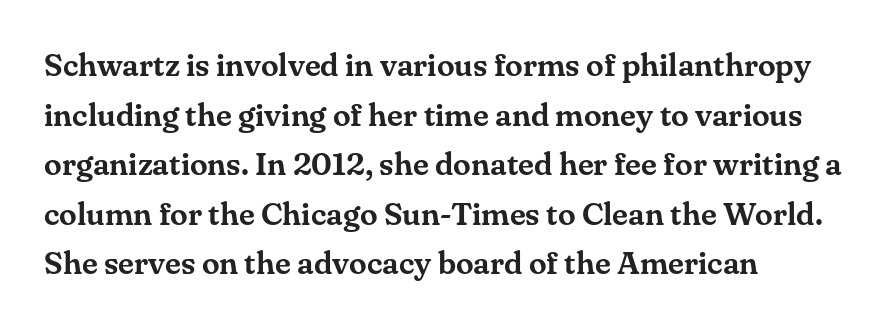
Q: Is the text italic (slanted)? A: No, it is upright.
Q: Is the typeface a serif or a sans-serif typeface? A: Serif.
Q: Is the text underlined? A: No.
Q: How is the paragraph aligned? A: Left-aligned.
Q: Is the spacing between letters normal or unusually wide? A: Normal.
Q: Is the spacing between lines tight, normal or loose? A: Normal.
Q: Width (condensed, normal, or wide)? A: Normal.
Q: Stroke contrast? A: Medium.
Q: x-height? A: Small.
Q: Monospaced? A: No.
